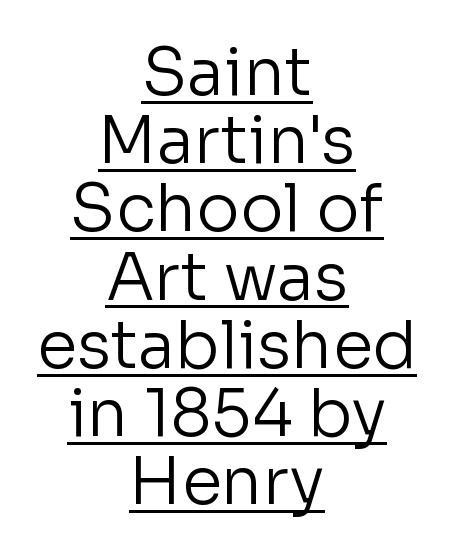
{"serif": "no", "italic": "no", "bold": "no", "weight": "regular", "width": "normal", "stroke_contrast": "low", "x_height": "medium", "monospaced": "no", "underline": "yes", "align": "center", "line_spacing": "tight", "line_spacing_ratio": 1.05, "letter_spacing": "normal", "letter_spacing_em": 0.0, "glyph_px": 65}
